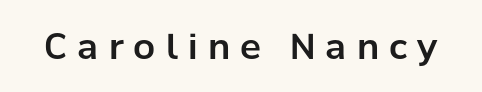
Typographically, this falls in the sans-serif category. Quick note: underline off. Spacing verdict: proportional, widths tailored to each character. This sample uses expanded letter spacing, leaving extra air between glyphs. Every character sits straight up, as roman type does.
